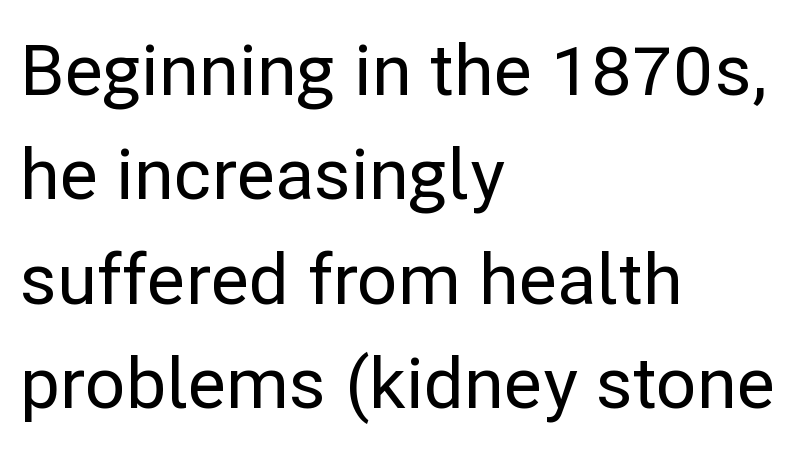
Q: Is the text italic (slanted)? A: No, it is upright.
Q: Is the typeface a serif or a sans-serif typeface? A: Sans-serif.
Q: Is the text underlined? A: No.
Q: How is the paragraph aligned? A: Left-aligned.
Q: Is the spacing between letters normal or unusually wide? A: Normal.
Q: Is the spacing between lines tight, normal or loose? A: Normal.
Q: Width (condensed, normal, or wide)? A: Normal.
Q: Stroke contrast? A: Low.
Q: x-height? A: Medium.
Q: Monospaced? A: No.
